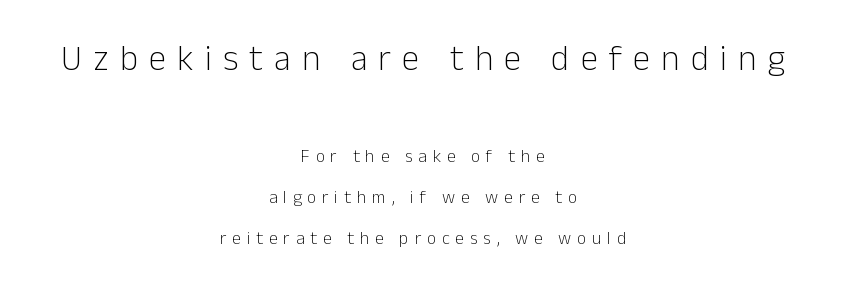
Q: Is the text bold? A: No.
Q: Is the text italic (slanted)? A: No, it is upright.
Q: Is the typeface a serif or a sans-serif typeface? A: Sans-serif.
Q: Is the text underlined? A: No.
Q: How is the paragraph aligned? A: Centered.
Q: Is the spacing between letters normal or unusually wide? A: Unusually wide.
Q: Is the spacing between lines tight, normal or loose? A: Loose.
Q: Which block of text is set in a larger size, the first (top) or the second (bottom)? A: The first (top) one.
Q: Width (condensed, normal, or wide)? A: Normal.
Q: Stroke contrast? A: Low.
Q: x-height? A: Medium.
Q: Monospaced? A: No.
